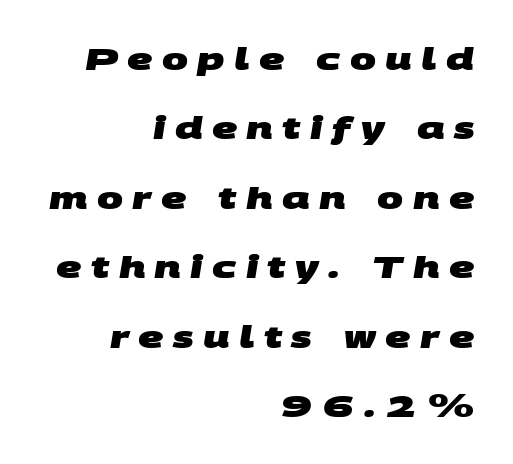
{"serif": "no", "bold": "yes", "weight": "heavy", "width": "wide", "stroke_contrast": "medium", "x_height": "large", "monospaced": "no", "underline": "no", "align": "right", "line_spacing": "loose", "line_spacing_ratio": 2.24, "letter_spacing": "wide", "letter_spacing_em": 0.3, "glyph_px": 31}
